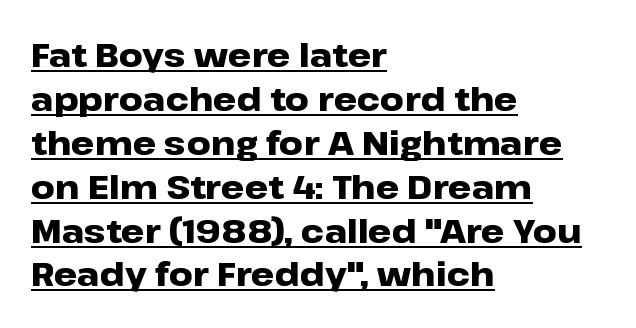
Nothing unusual about the tracking: characters are spaced as the font intends. Note the varied advance widths — an 'i' is clearly narrower than an 'm'. The font's upright variant was chosen for this text. Compared with typical paragraphs, the rows here are spaced about the same. The sample's only ornament is a line tracing under the words.
